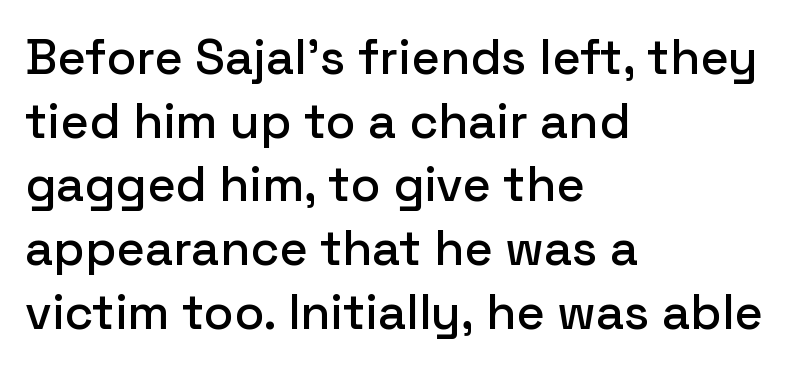
The image shows 49 px sans-serif type, upright; set left-aligned, normal line spacing (1.3x), normal letter spacing, not underlined; low stroke contrast and a medium x-height.
